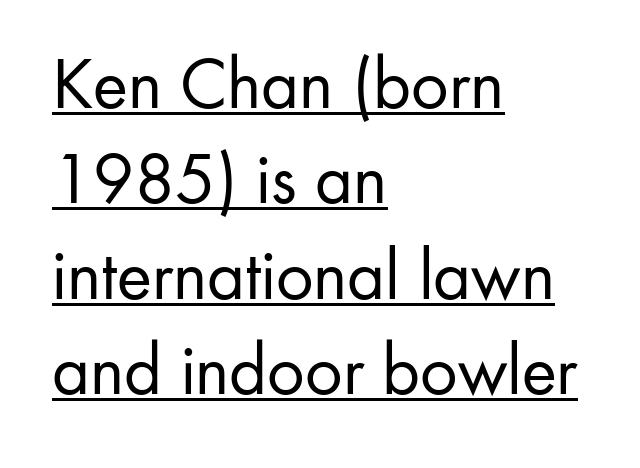
Q: Is the text bold? A: No.
Q: Is the text italic (slanted)? A: No, it is upright.
Q: Is the typeface a serif or a sans-serif typeface? A: Sans-serif.
Q: Is the text underlined? A: Yes.
Q: How is the paragraph aligned? A: Left-aligned.
Q: Is the spacing between letters normal or unusually wide? A: Normal.
Q: Is the spacing between lines tight, normal or loose? A: Normal.
Q: Width (condensed, normal, or wide)? A: Normal.
Q: Stroke contrast? A: Low.
Q: x-height? A: Small.
Q: Monospaced? A: No.
